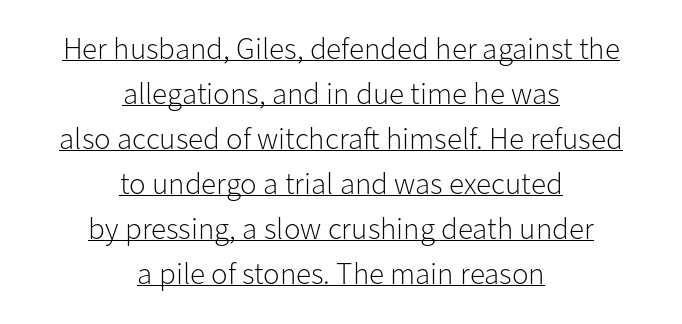
{"serif": "no", "italic": "no", "bold": "no", "weight": "light", "width": "normal", "stroke_contrast": "low", "x_height": "medium", "monospaced": "no", "underline": "yes", "align": "center", "line_spacing": "normal", "line_spacing_ratio": 1.45, "letter_spacing": "normal", "letter_spacing_em": 0.0, "glyph_px": 31}
